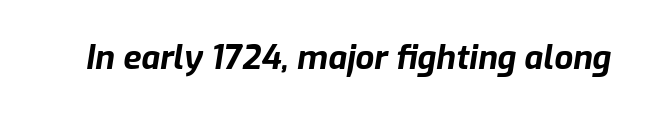
The gaps between neighbouring characters are ordinary and unremarkable. The rendering applies a slant to the glyphs. The passage shown is emphatically bold. The string is rendered with underlining switched off. The rendering uses natural spacing where letterforms have individual widths.
